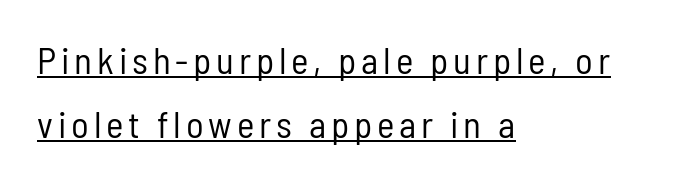
{"serif": "no", "italic": "no", "bold": "no", "weight": "regular", "width": "condensed", "stroke_contrast": "low", "x_height": "medium", "monospaced": "no", "underline": "yes", "align": "left", "line_spacing_ratio": 1.73, "glyph_px": 37}
